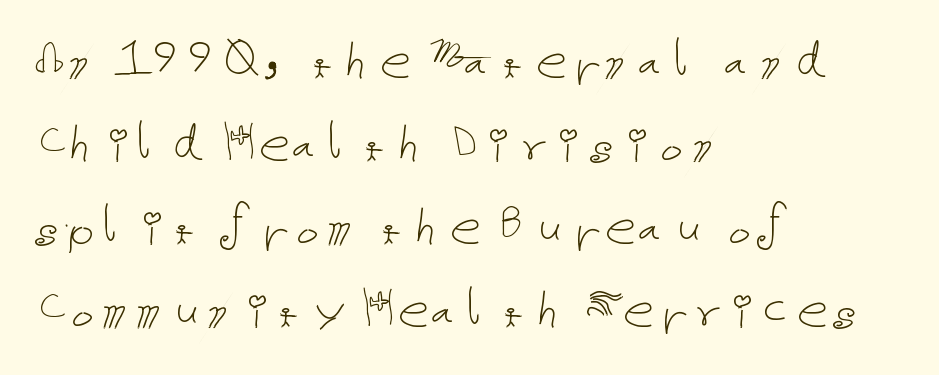
This sample uses plain, unmodified letter spacing. Honestly, the row spacing looks completely unremarkable. A quiet, ordinary-to-light weight characterises the typeface. Teacher's note: observe the even left margin — that is flush-left alignment. Any mark beneath the type? The region is blank.
